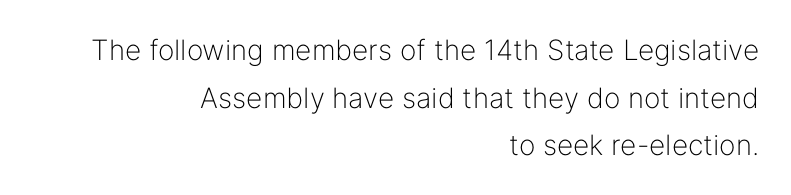
{"serif": "no", "italic": "no", "bold": "no", "weight": "light", "width": "normal", "stroke_contrast": "low", "x_height": "medium", "monospaced": "no", "underline": "no", "align": "right", "line_spacing": "normal", "line_spacing_ratio": 1.7, "letter_spacing": "normal", "letter_spacing_em": 0.0, "glyph_px": 28}
